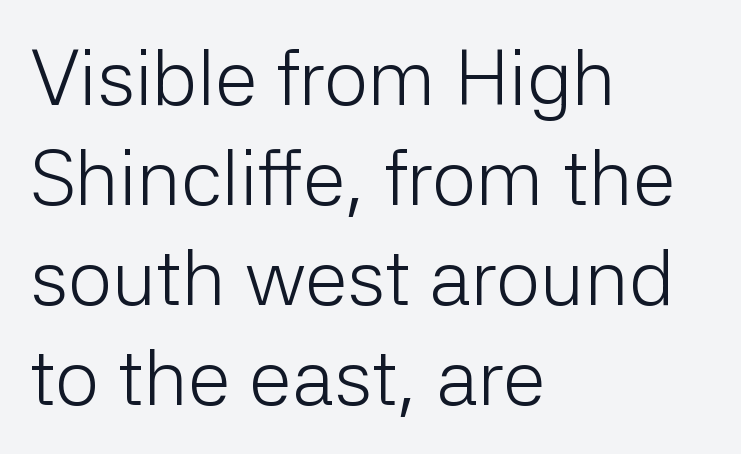
Q: Is the text bold? A: No.
Q: Is the text italic (slanted)? A: No, it is upright.
Q: Is the typeface a serif or a sans-serif typeface? A: Sans-serif.
Q: Is the text underlined? A: No.
Q: How is the paragraph aligned? A: Left-aligned.
Q: Is the spacing between letters normal or unusually wide? A: Normal.
Q: Is the spacing between lines tight, normal or loose? A: Normal.
Q: Width (condensed, normal, or wide)? A: Normal.
Q: Stroke contrast? A: Low.
Q: x-height? A: Medium.
Q: Monospaced? A: No.
